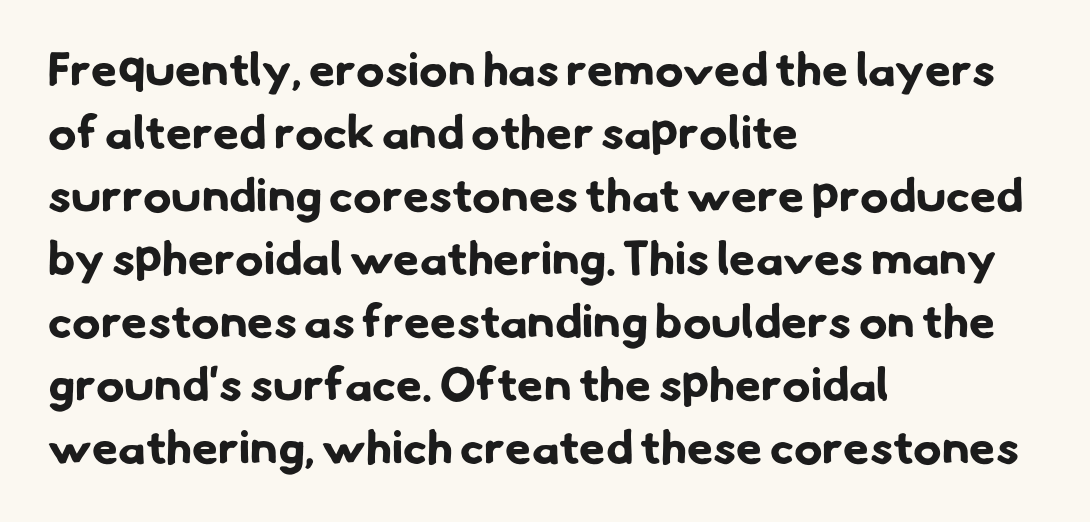
The passage shown has conventional tracking throughout. Serif or sans? Sans — the stroke terminals are bare. Here the designer chose a conventional face with non-uniform glyph widths. Type without underlining. Typeset ragged right — the left edge is the straight one.
